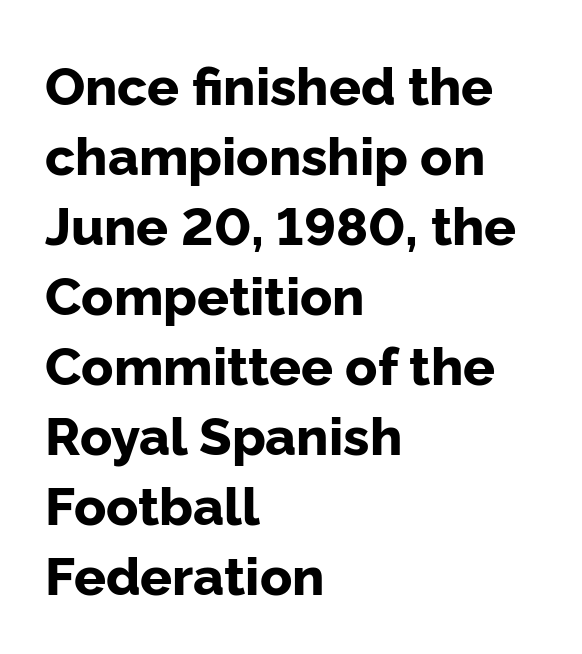
The passage shown is typed in a proportional face where columns would drift. Summary of weight: heavy, a full bold. This is the regular roman posture of the typeface. Type without underlining. The typeface chosen for these lines omits serifs. The rows are spaced the way most documents space them.
